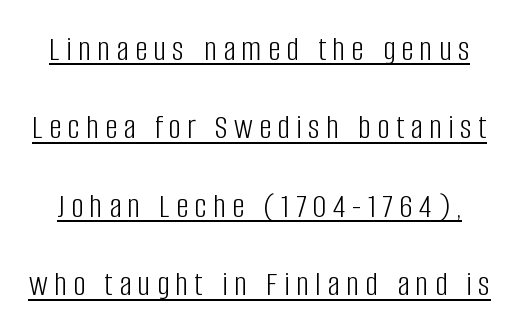
Q: Is the text bold? A: No.
Q: Is the text italic (slanted)? A: No, it is upright.
Q: Is the typeface a serif or a sans-serif typeface? A: Sans-serif.
Q: Is the text underlined? A: Yes.
Q: Is the spacing between lines tight, normal or loose? A: Loose.
Q: Width (condensed, normal, or wide)? A: Condensed.
Q: Stroke contrast? A: Low.
Q: x-height? A: Large.
Q: Monospaced? A: No.
